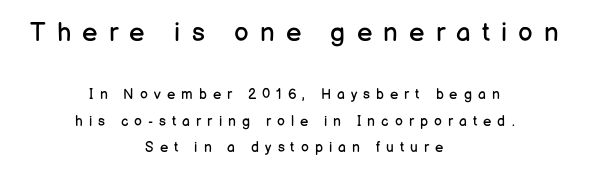
The image shows 26 px text type, upright; set centered, line spacing 1.87x, unusually wide letter spacing (+0.43 em), not underlined; the first (top) block is 1.86x larger.
